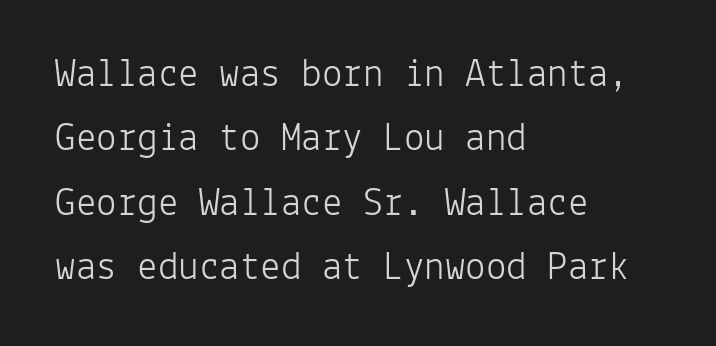
Nothing sits at the stroke ends, so this counts as sans-serif. The vertical gap from one line to the next is medium. The letters march in equal steps, a hallmark of fixed-pitch type. The space beneath each line is pristine and unruled. Layout note: lines flush left.
